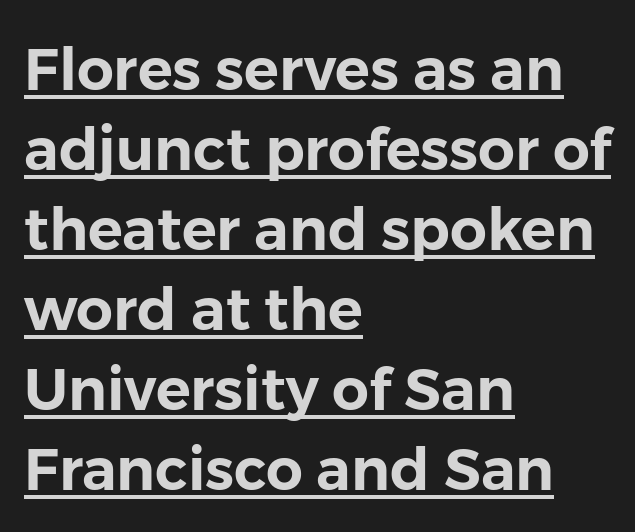
{"serif": "no", "italic": "no", "width": "normal", "stroke_contrast": "low", "x_height": "medium", "monospaced": "no", "underline": "yes", "align": "left", "line_spacing": "normal", "line_spacing_ratio": 1.38, "letter_spacing": "normal", "letter_spacing_em": 0.0, "glyph_px": 58}
